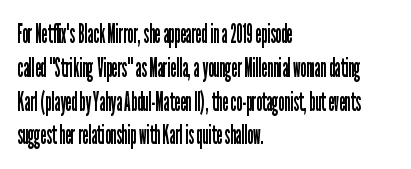
The image shows 26 px text type, upright; set left-aligned, normal line spacing (1.3x), normal letter spacing, not underlined.
